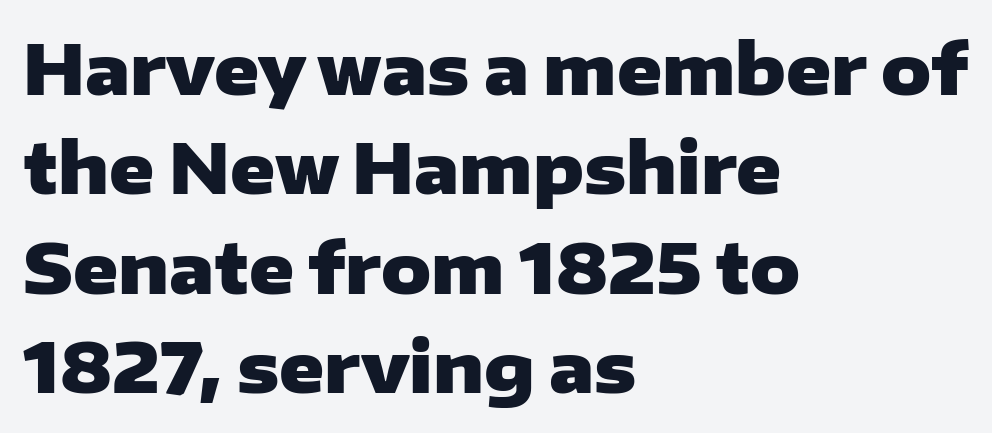
Q: Is the text bold? A: Yes.
Q: Is the text italic (slanted)? A: No, it is upright.
Q: Is the typeface a serif or a sans-serif typeface? A: Sans-serif.
Q: Is the text underlined? A: No.
Q: How is the paragraph aligned? A: Left-aligned.
Q: Is the spacing between letters normal or unusually wide? A: Normal.
Q: Is the spacing between lines tight, normal or loose? A: Normal.
Q: Width (condensed, normal, or wide)? A: Wide.
Q: Stroke contrast? A: Low.
Q: x-height? A: Medium.
Q: Monospaced? A: No.
